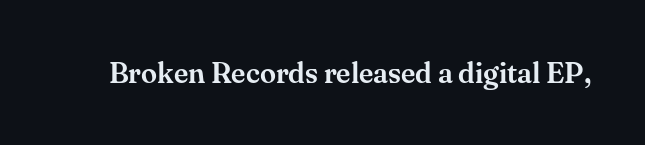
{"serif": "yes", "italic": "no", "width": "normal", "stroke_contrast": "medium", "x_height": "small", "monospaced": "no", "underline": "no", "letter_spacing": "normal", "letter_spacing_em": 0.0, "glyph_px": 29}
